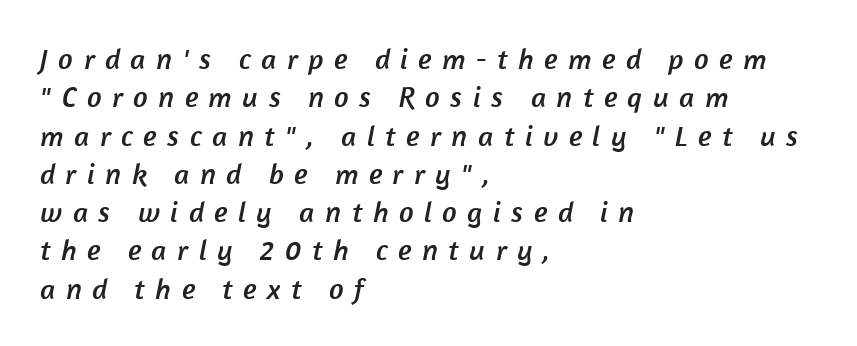
The image shows 29 px sans-serif type; set left-aligned, normal line spacing (1.32x), unusually wide letter spacing (+0.36 em), not underlined; low stroke contrast and a medium x-height.
